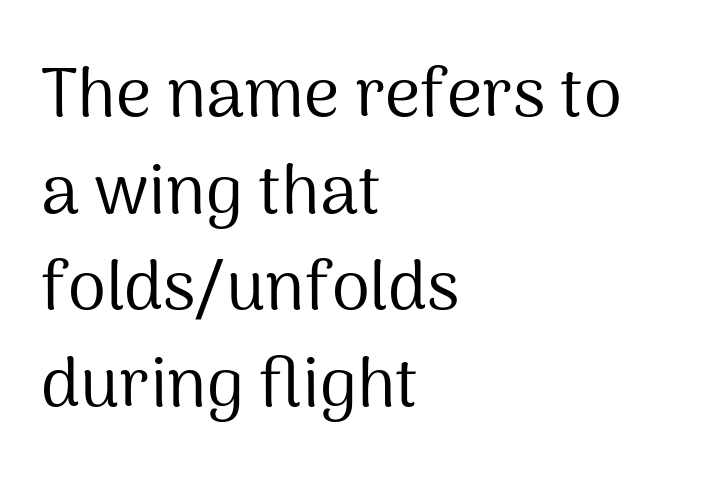
{"serif": "no", "italic": "no", "bold": "no", "weight": "regular", "width": "normal", "stroke_contrast": "medium", "x_height": "medium", "monospaced": "no", "underline": "no", "align": "left", "line_spacing": "normal", "line_spacing_ratio": 1.4, "letter_spacing": "normal", "letter_spacing_em": 0.0, "glyph_px": 69}
